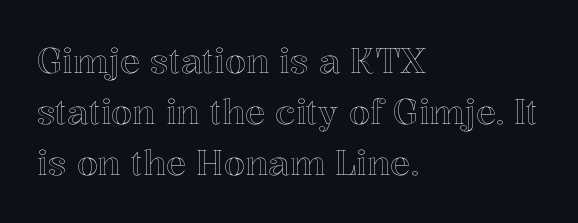
Q: Is the text italic (slanted)? A: No, it is upright.
Q: Is the text underlined? A: No.
Q: How is the paragraph aligned? A: Left-aligned.
Q: Is the spacing between letters normal or unusually wide? A: Normal.
Q: Is the spacing between lines tight, normal or loose? A: Normal.
Q: Width (condensed, normal, or wide)? A: Normal.
Q: x-height? A: Medium.
Q: Monospaced? A: No.
